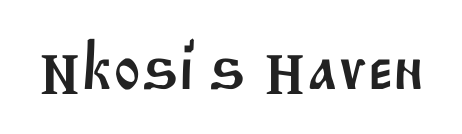
Q: Is the typeface a serif or a sans-serif typeface? A: Sans-serif.
Q: Is the text underlined? A: No.
Q: Is the spacing between letters normal or unusually wide? A: Normal.
Q: Width (condensed, normal, or wide)? A: Normal.
Q: Stroke contrast? A: Medium.
Q: x-height? A: Large.
Q: Monospaced? A: No.
